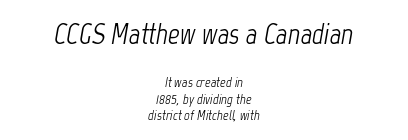
The image shows 29 px light, condensed type, italic (leaning right); set centered, line spacing 1.17x, normal letter spacing, not underlined; the first (top) block is 2.07x larger; low stroke contrast and a medium x-height.
